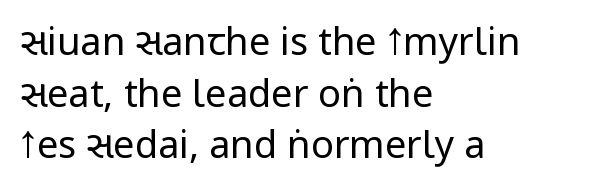
The image shows 38 px regular-weight, condensed sans-serif type, upright; set left-aligned, normal line spacing (1.36x), normal letter spacing, not underlined; low stroke contrast and a large x-height.
